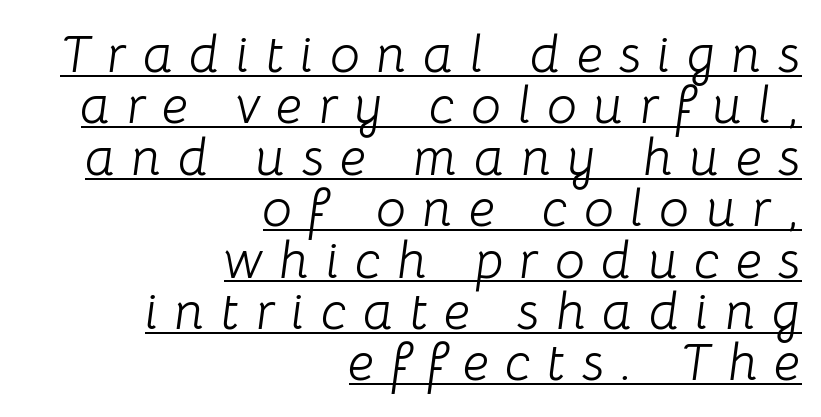
Q: Is the text bold? A: No.
Q: Is the text italic (slanted)? A: Yes, it leans right by about 8 degrees.
Q: Is the text underlined? A: Yes.
Q: How is the paragraph aligned? A: Right-aligned.
Q: Is the spacing between letters normal or unusually wide? A: Unusually wide.
Q: Is the spacing between lines tight, normal or loose? A: Tight.
Q: Width (condensed, normal, or wide)? A: Normal.
Q: Stroke contrast? A: Low.
Q: x-height? A: Medium.
Q: Monospaced? A: No.
